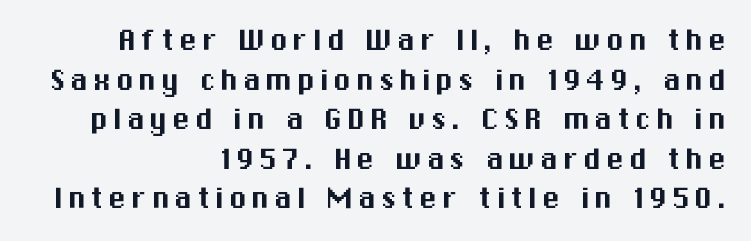
Q: Is the text italic (slanted)? A: No, it is upright.
Q: Is the typeface a serif or a sans-serif typeface? A: Sans-serif.
Q: Is the text underlined? A: No.
Q: How is the paragraph aligned? A: Right-aligned.
Q: Is the spacing between lines tight, normal or loose? A: Tight.
Q: Width (condensed, normal, or wide)? A: Normal.
Q: Stroke contrast? A: Medium.
Q: x-height? A: Medium.
Q: Monospaced? A: No.
